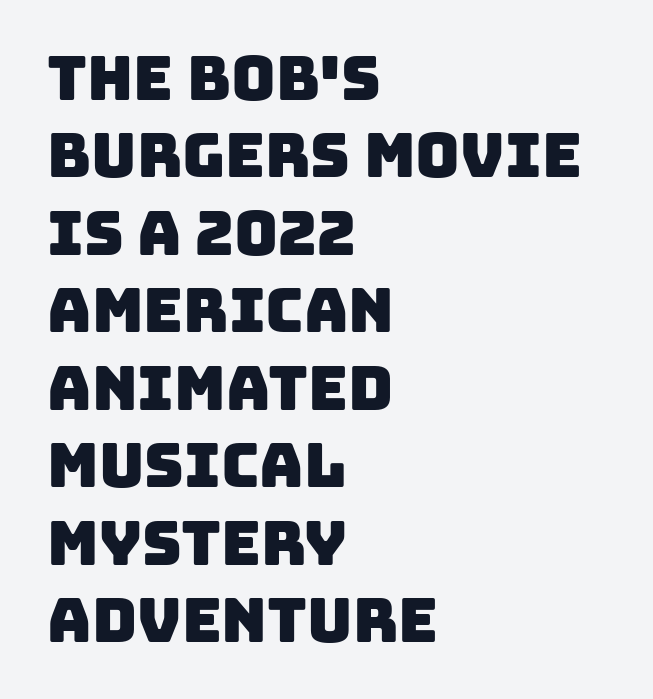
{"serif": "no", "width": "normal", "stroke_contrast": "low", "x_height": "large", "monospaced": "no", "underline": "no", "align": "left", "line_spacing": "normal", "line_spacing_ratio": 1.27, "letter_spacing": "normal", "letter_spacing_em": 0.0, "glyph_px": 61}
